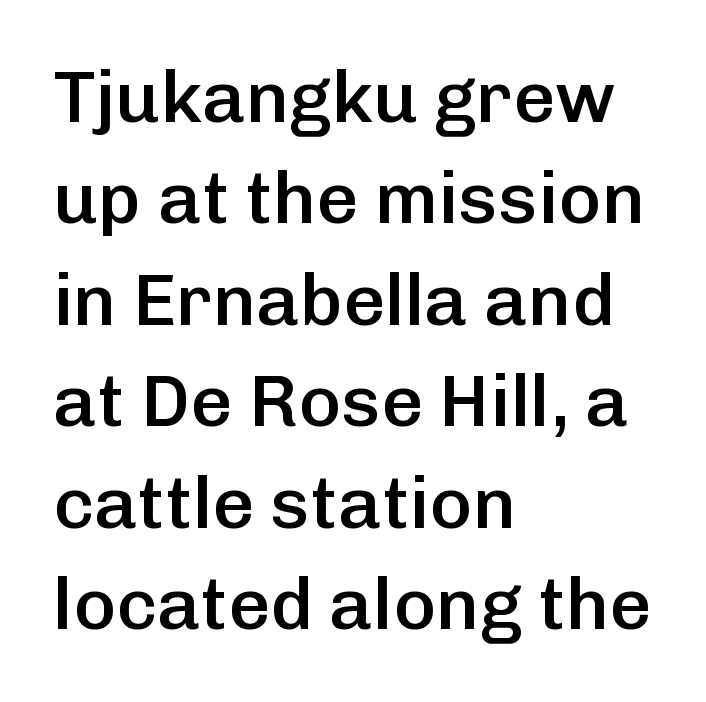
The image shows 73 px semibold sans-serif type, upright; set left-aligned, normal line spacing (1.39x), normal letter spacing, not underlined; low stroke contrast and a medium x-height.
